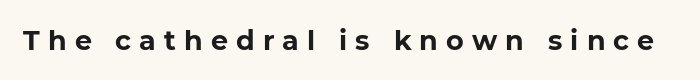
{"italic": "no", "bold": "yes", "underline": "no", "letter_spacing": "wide", "letter_spacing_em": 0.3, "glyph_px": 27}
